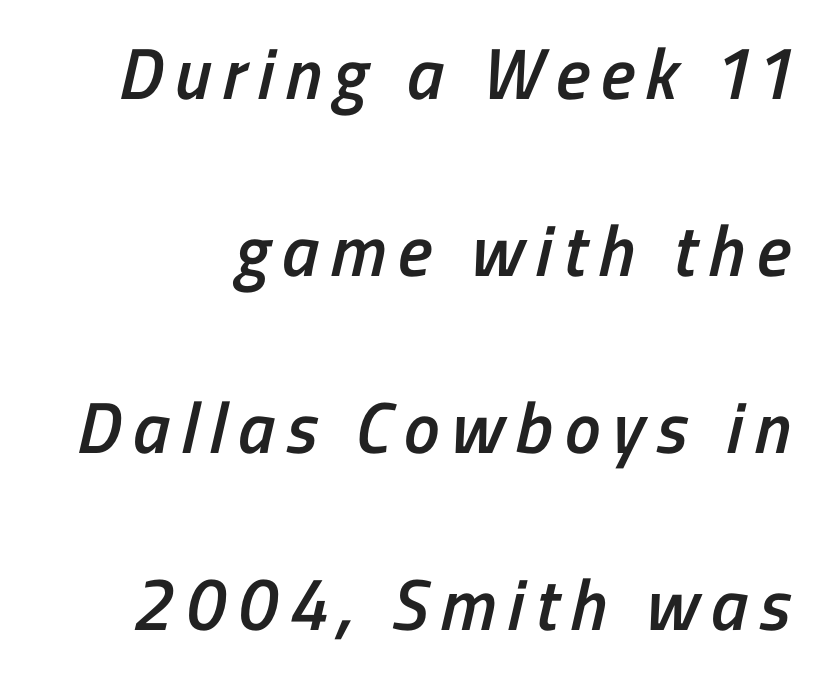
Q: Is the text bold? A: Semi-bold.
Q: Is the typeface a serif or a sans-serif typeface? A: Sans-serif.
Q: Is the text underlined? A: No.
Q: Is the spacing between lines tight, normal or loose? A: Loose.
Q: Width (condensed, normal, or wide)? A: Condensed.
Q: Stroke contrast? A: Low.
Q: x-height? A: Medium.
Q: Monospaced? A: No.
